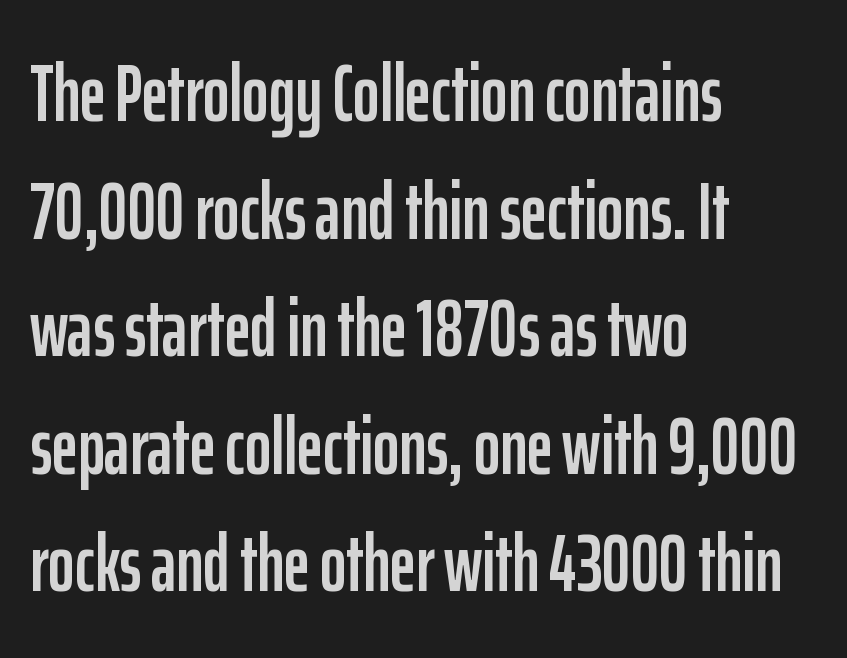
Nope, no serifs anywhere on these letters. Does the copy run flush right? No — it runs flush left. Words float on clear page, feet unadorned. The lettering stays uniformly vertical, giving the passage a roman look.
